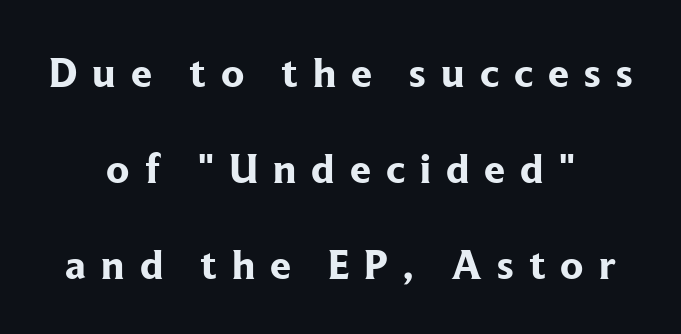
A serif font was chosen for this passage. Words float on clear page, feet unadorned. The type is letterspaced generously, with wide tracking. Where is the straight margin? There isn't one; the lines are centered. Unlike italic type, these characters show no tilt at all.
